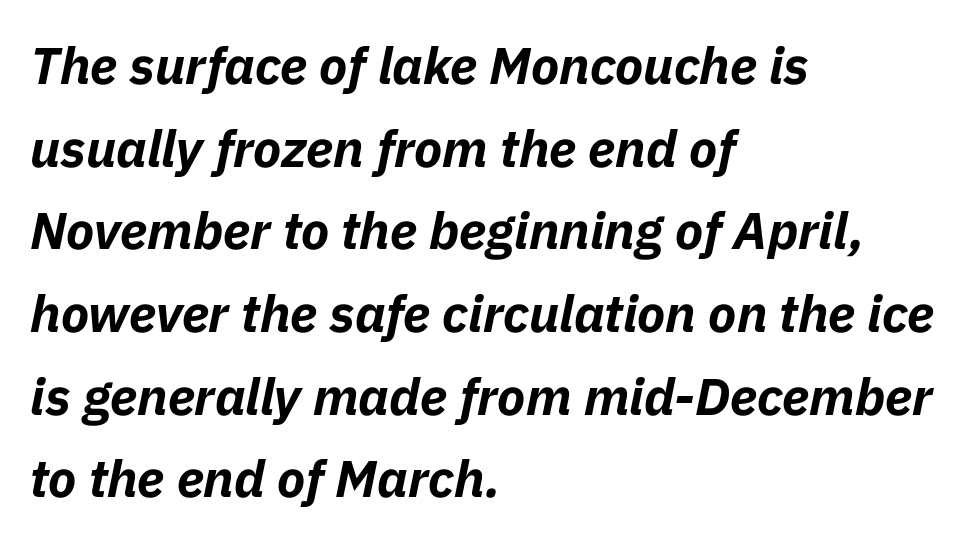
Each new line begins a customary step beneath the previous one. The specimen omits any rule beneath the text block's lines. Tall strokes in this sample are angled rather than plumb. Heft: maximum for text — a bold.
